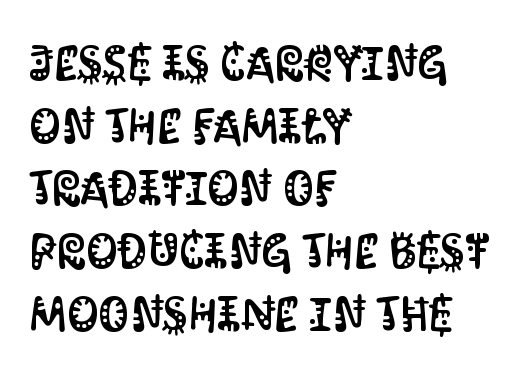
In terms of posture, this sample is upright. Default kerning and tracking; the words read as compact shapes. The words here are not underlined. Serifs: no, the terminals of the letterforms are clean. Regarding leading, the lines here are spaced in the standard way. Looks like regular typesetting: each glyph gets only the width it needs.
